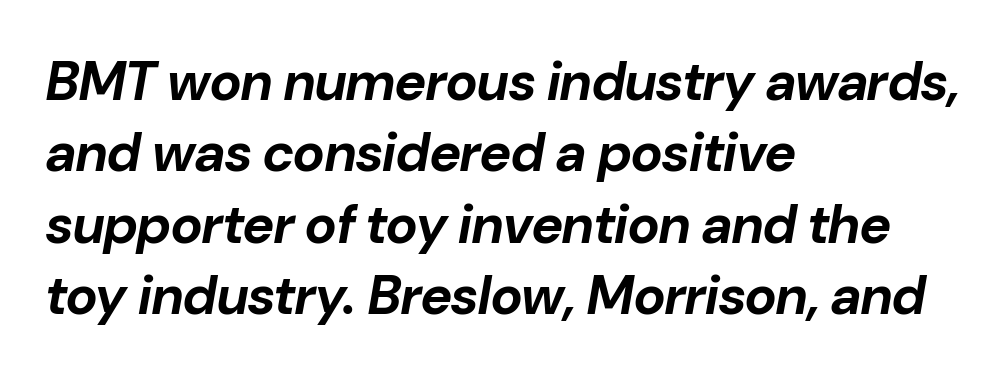
{"italic": "yes", "lean": "right", "slant_degrees": 10, "bold": "yes", "weight": "bold", "width": "normal", "stroke_contrast": "low", "x_height": "medium", "monospaced": "no", "underline": "no", "align": "left", "line_spacing": "normal", "line_spacing_ratio": 1.32, "letter_spacing": "normal", "letter_spacing_em": 0.0, "glyph_px": 54}
